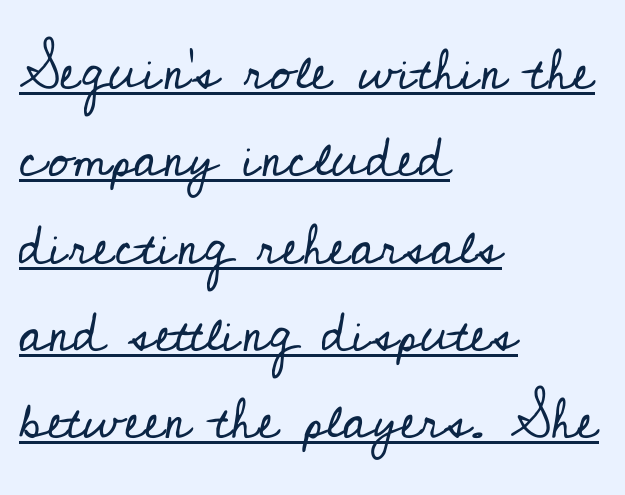
Casual observation: everything's shoved over to the left. The passage shown is typeset with a serif family. The face used here appears with an underline applied. Glyph-to-glyph distance matches everyday printed text.
